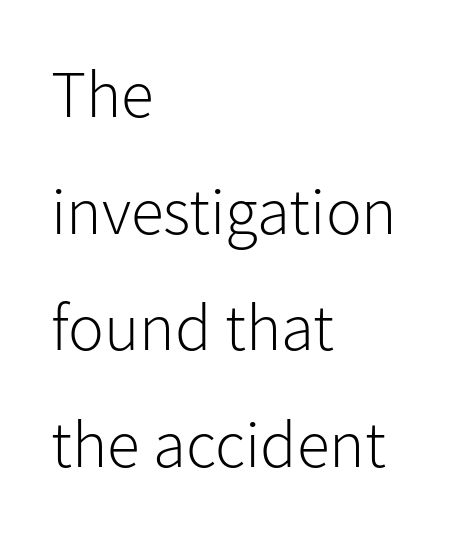
Q: Is the text bold? A: No.
Q: Is the text italic (slanted)? A: No, it is upright.
Q: Is the typeface a serif or a sans-serif typeface? A: Sans-serif.
Q: Is the text underlined? A: No.
Q: How is the paragraph aligned? A: Left-aligned.
Q: Is the spacing between letters normal or unusually wide? A: Normal.
Q: Width (condensed, normal, or wide)? A: Normal.
Q: Stroke contrast? A: Low.
Q: x-height? A: Medium.
Q: Monospaced? A: No.
